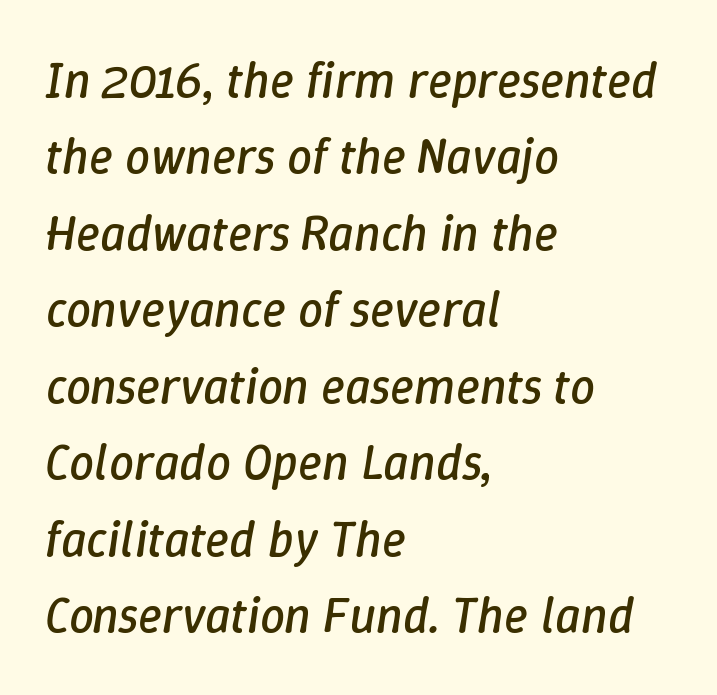
The image shows 50 px regular-weight type, italic (leaning right); set left-aligned, normal line spacing (1.53x), normal letter spacing, not underlined; low stroke contrast and a medium x-height.
